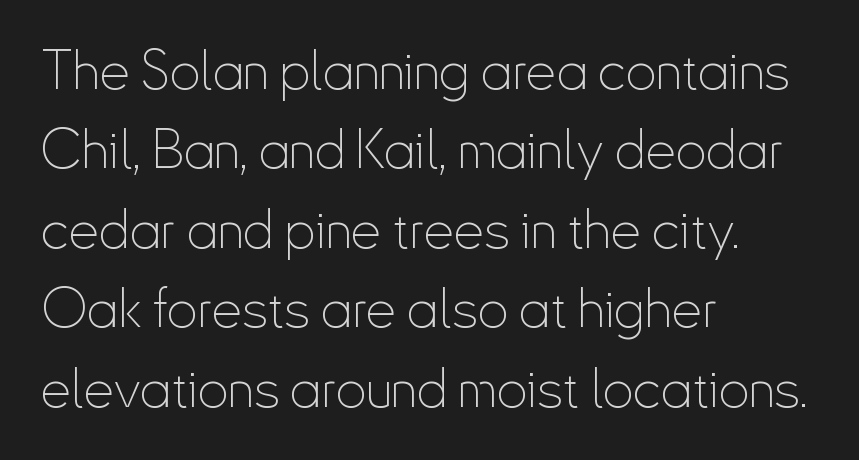
Q: Is the text bold? A: No.
Q: Is the text italic (slanted)? A: No, it is upright.
Q: Is the typeface a serif or a sans-serif typeface? A: Sans-serif.
Q: Is the text underlined? A: No.
Q: How is the paragraph aligned? A: Left-aligned.
Q: Is the spacing between letters normal or unusually wide? A: Normal.
Q: Is the spacing between lines tight, normal or loose? A: Normal.
Q: Width (condensed, normal, or wide)? A: Condensed.
Q: Stroke contrast? A: Low.
Q: x-height? A: Small.
Q: Monospaced? A: No.
